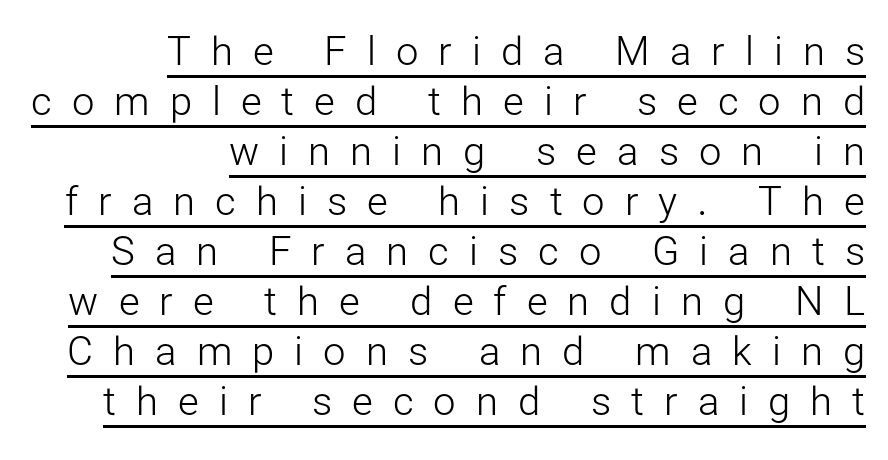
Regular leading. Looks like regular typesetting: each glyph gets only the width it needs. No heavy texture on the line: the type isn't bold. Inter-character spacing is expanded well beyond the font's built-in metrics. Nope, not italic — everything's standing straight.
